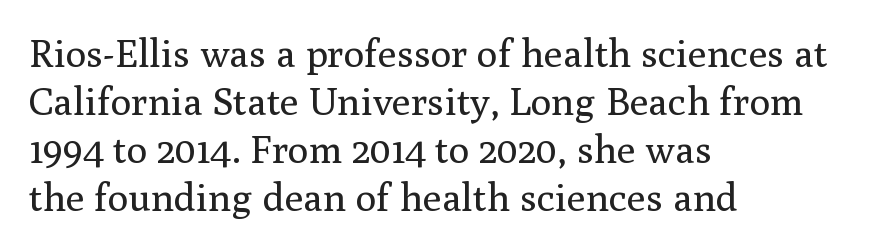
{"serif": "yes", "italic": "no", "bold": "no", "weight": "regular", "width": "normal", "stroke_contrast": "medium", "x_height": "medium", "monospaced": "no", "underline": "no", "align": "left", "line_spacing_ratio": 1.23, "letter_spacing": "normal", "letter_spacing_em": 0.0, "glyph_px": 39}
